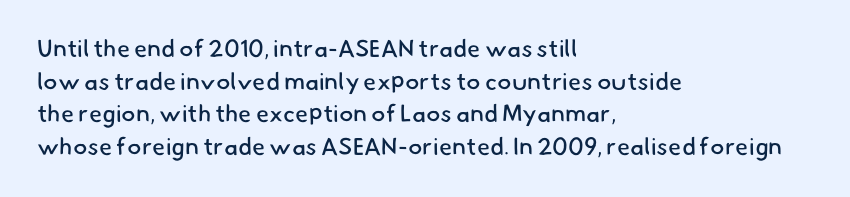
On a weight scale, this lands at 450 or below. The type is set solid horizontally, with unmodified tracking. Every row of glyphs begins at an identical x-position on the left. This rendering features lettering with no underline.
